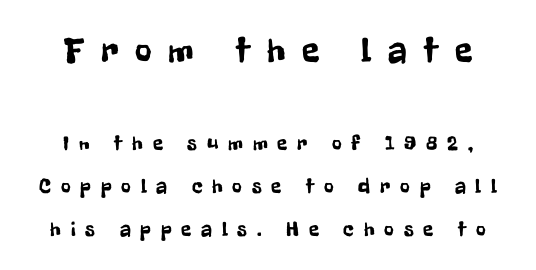
Between these two stacked blocks, the higher one wins on size. Nobody drew a line under any word here. Layout note: lines centered. In terms of leading, this rendering errs on the spacious side.
